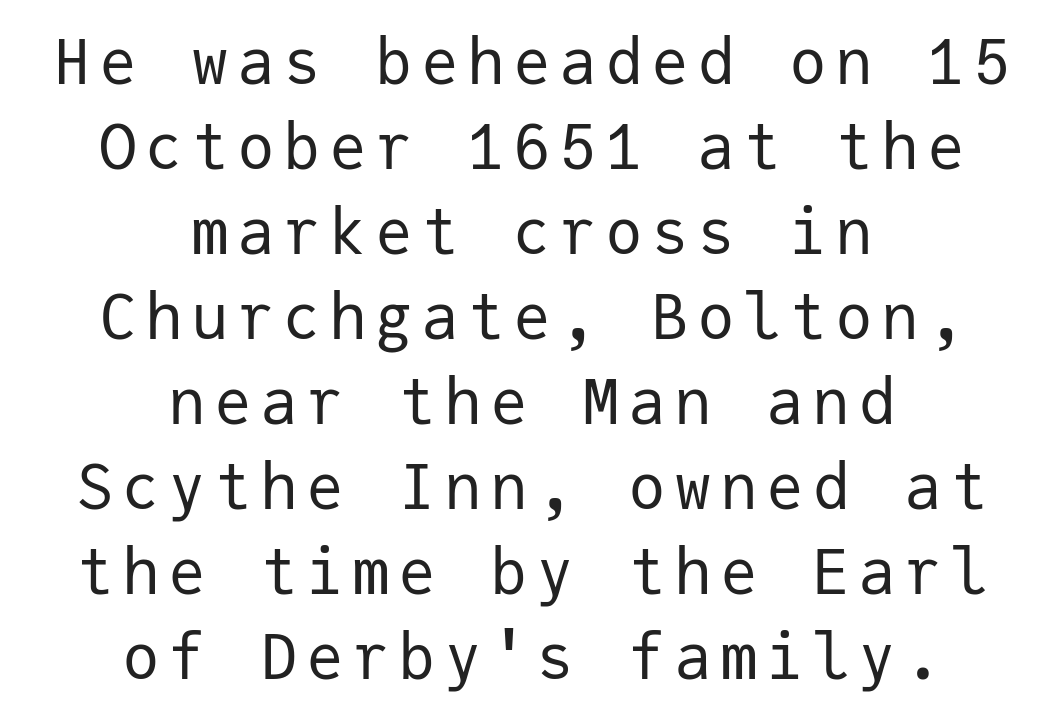
Typeset on center — no edge is straight. Clear beneath every line of the passage. Quick note: interline space is typical. You can tell it's not italic because the verticals are truly vertical. The typeface chosen for these lines omits serifs. Letters have the restrained weight of plain body copy at most.
